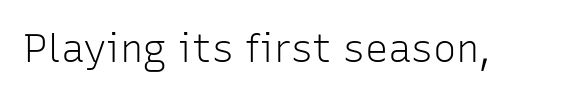
{"serif": "no", "italic": "no", "bold": "no", "weight": "light", "width": "normal", "stroke_contrast": "low", "x_height": "medium", "monospaced": "no", "underline": "no", "letter_spacing": "normal", "letter_spacing_em": 0.0, "glyph_px": 39}
